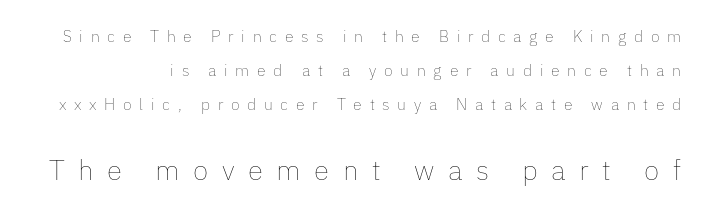
Q: Is the text bold? A: No.
Q: Is the text italic (slanted)? A: No, it is upright.
Q: Is the text underlined? A: No.
Q: Is the spacing between letters normal or unusually wide? A: Unusually wide.
Q: Is the spacing between lines tight, normal or loose? A: Loose.
Q: Which block of text is set in a larger size, the first (top) or the second (bottom)? A: The second (bottom) one.
Q: Width (condensed, normal, or wide)? A: Normal.
Q: Stroke contrast? A: Low.
Q: x-height? A: Medium.
Q: Monospaced? A: No.
